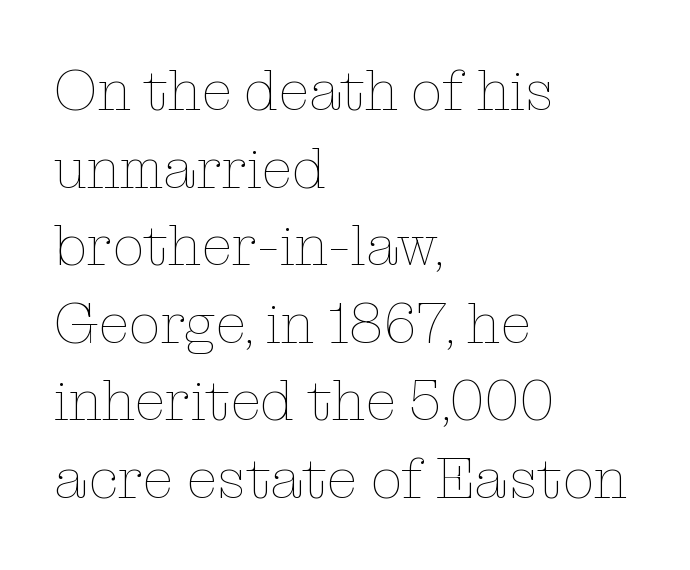
Q: Is the text bold? A: No.
Q: Is the text italic (slanted)? A: No, it is upright.
Q: Is the text underlined? A: No.
Q: How is the paragraph aligned? A: Left-aligned.
Q: Is the spacing between letters normal or unusually wide? A: Normal.
Q: Is the spacing between lines tight, normal or loose? A: Normal.
Q: Width (condensed, normal, or wide)? A: Normal.
Q: Stroke contrast? A: Low.
Q: x-height? A: Medium.
Q: Monospaced? A: No.
